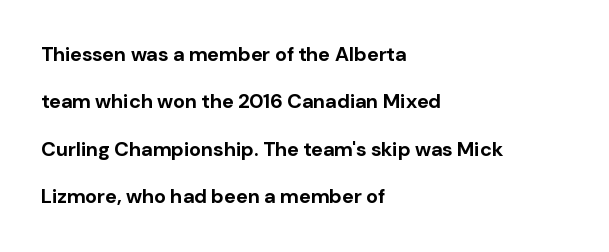
Q: Is the text bold? A: Yes.
Q: Is the text italic (slanted)? A: No, it is upright.
Q: Is the text underlined? A: No.
Q: How is the paragraph aligned? A: Left-aligned.
Q: Is the spacing between letters normal or unusually wide? A: Normal.
Q: Is the spacing between lines tight, normal or loose? A: Loose.
